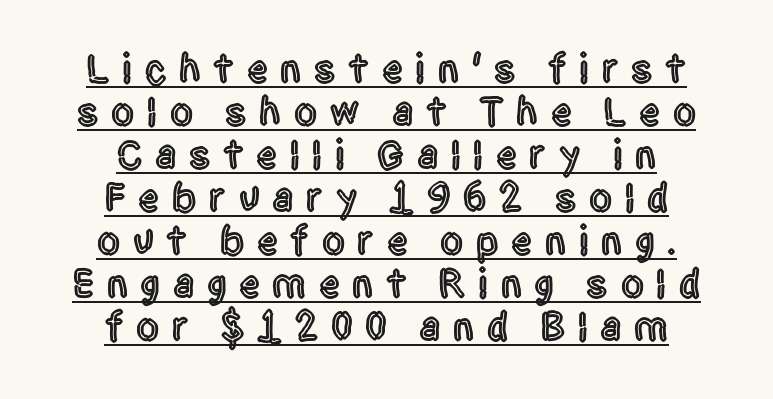
The image shows 41 px condensed sans-serif type, upright; set centered, tight line spacing (1.05x), unusually wide letter spacing (+0.31 em), underlined; a large x-height.
